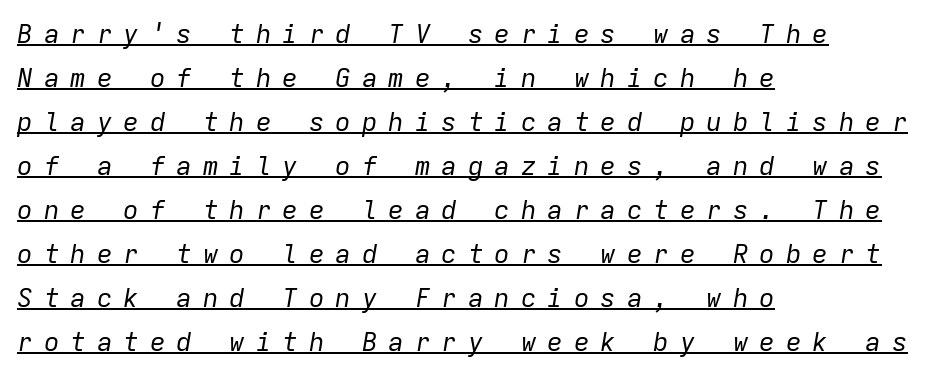
The font is comparable to plain body text, perhaps lighter. Looks like someone drew a line under every word here. The setting favours the left margin, as ordinary paragraphs usually do. The whole block is typeset with a tilt.
